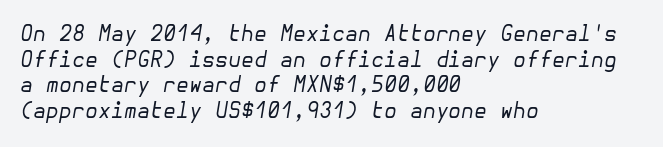
The image shows 21 px text type, italic (leaning right); set left-aligned, line spacing 1.22x, normal letter spacing, not underlined.
